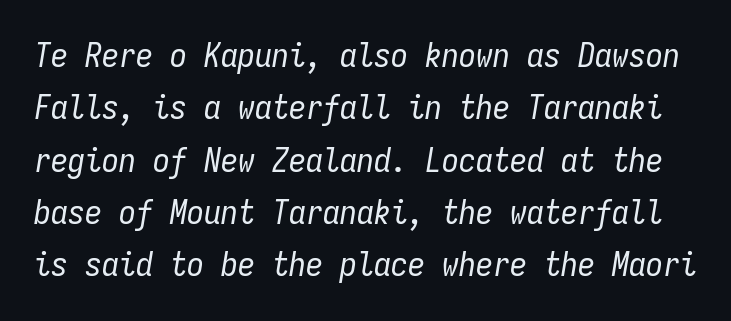
The image shows 34 px regular-weight, condensed type, italic (leaning right), monospaced; set normal line spacing (1.54x), normal letter spacing, not underlined; low stroke contrast and a medium x-height.
